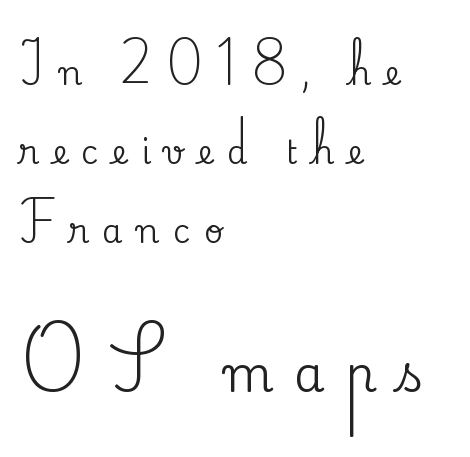
The setting favours the left margin, as ordinary paragraphs usually do. Classification — serif. Here the designer chose a conventional face with non-uniform glyph widths. Caption: expanded tracking, letters set apart. The later block is typeset at a bigger size than the earlier block. Tall strokes in this sample are plumb rather than angled.
